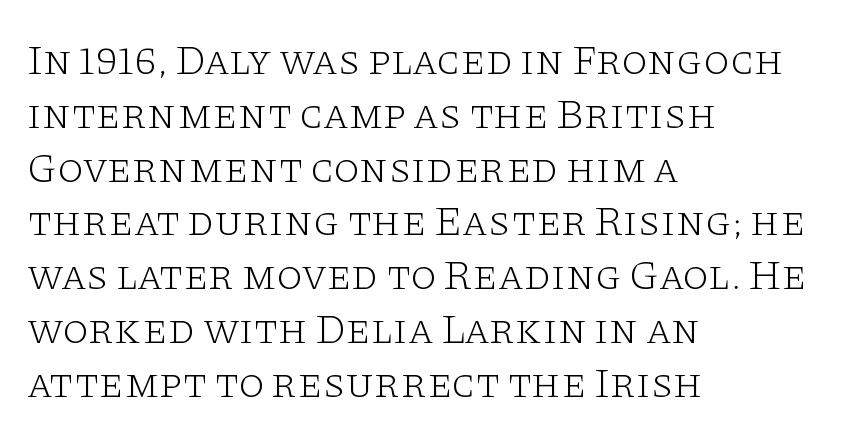
Q: Is the text bold? A: No.
Q: Is the text italic (slanted)? A: No, it is upright.
Q: Is the typeface a serif or a sans-serif typeface? A: Serif.
Q: Is the text underlined? A: No.
Q: How is the paragraph aligned? A: Left-aligned.
Q: Is the spacing between letters normal or unusually wide? A: Normal.
Q: Is the spacing between lines tight, normal or loose? A: Normal.
Q: Width (condensed, normal, or wide)? A: Wide.
Q: Stroke contrast? A: Low.
Q: x-height? A: Large.
Q: Monospaced? A: No.
